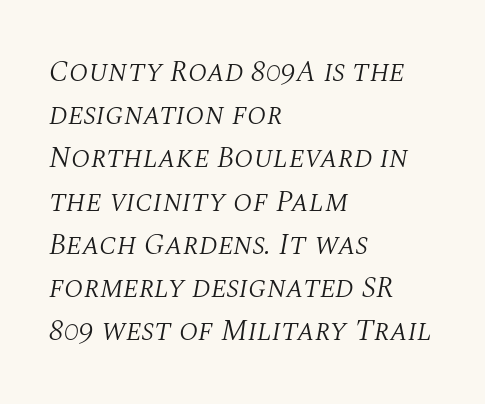
Q: Is the text bold? A: No.
Q: Is the text italic (slanted)? A: Yes, it leans right by about 10 degrees.
Q: Is the typeface a serif or a sans-serif typeface? A: Serif.
Q: Is the text underlined? A: No.
Q: How is the paragraph aligned? A: Left-aligned.
Q: Is the spacing between letters normal or unusually wide? A: Normal.
Q: Is the spacing between lines tight, normal or loose? A: Normal.
Q: Width (condensed, normal, or wide)? A: Normal.
Q: Stroke contrast? A: Medium.
Q: x-height? A: Large.
Q: Monospaced? A: No.
